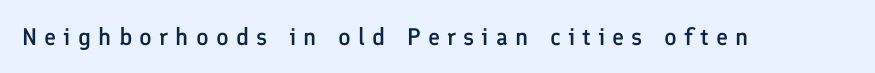
{"italic": "no", "bold": "semi", "underline": "no", "letter_spacing": "wide", "letter_spacing_em": 0.3, "glyph_px": 24}
